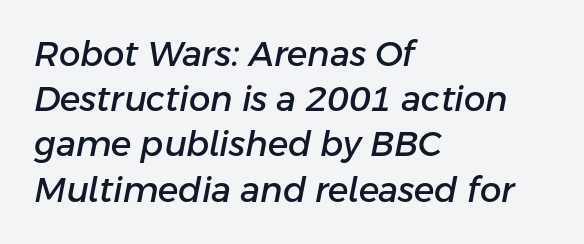
{"italic": "yes", "lean": "right", "slant_degrees": 11, "width": "normal", "stroke_contrast": "low", "x_height": "medium", "monospaced": "no", "underline": "no", "align": "left", "line_spacing": "normal", "line_spacing_ratio": 1.33, "letter_spacing": "normal", "letter_spacing_em": 0.0, "glyph_px": 34}
